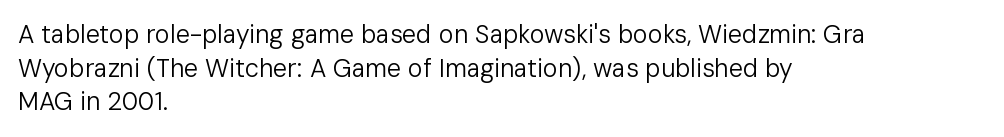
The image shows 25 px text type, upright; set left-aligned, normal line spacing (1.35x), normal letter spacing, not underlined.
